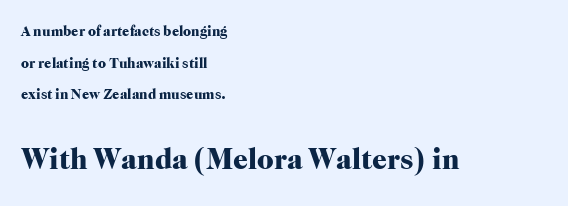
Q: Is the text bold? A: Yes.
Q: Is the text italic (slanted)? A: No, it is upright.
Q: Is the typeface a serif or a sans-serif typeface? A: Serif.
Q: Is the text underlined? A: No.
Q: How is the paragraph aligned? A: Left-aligned.
Q: Is the spacing between letters normal or unusually wide? A: Normal.
Q: Is the spacing between lines tight, normal or loose? A: Loose.
Q: Which block of text is set in a larger size, the first (top) or the second (bottom)? A: The second (bottom) one.
Q: Width (condensed, normal, or wide)? A: Normal.
Q: Stroke contrast? A: High.
Q: x-height? A: Medium.
Q: Monospaced? A: No.
